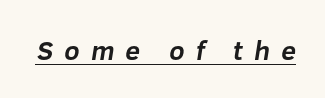
{"bold": "yes", "underline": "yes", "letter_spacing": "wide", "letter_spacing_em": 0.41, "glyph_px": 27}
